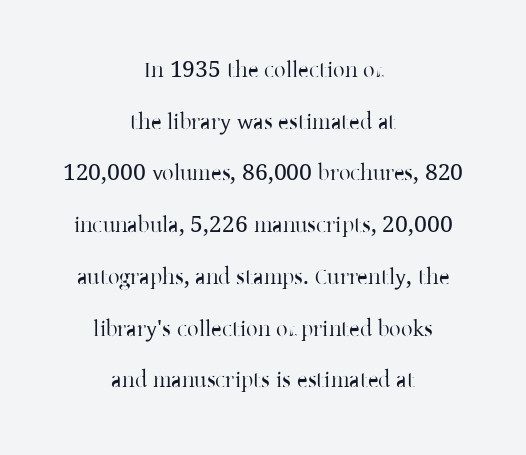
{"italic": "no", "bold": "no", "underline": "no", "align": "center", "line_spacing": "loose", "line_spacing_ratio": 2.25, "letter_spacing": "normal", "letter_spacing_em": 0.0, "glyph_px": 23}
